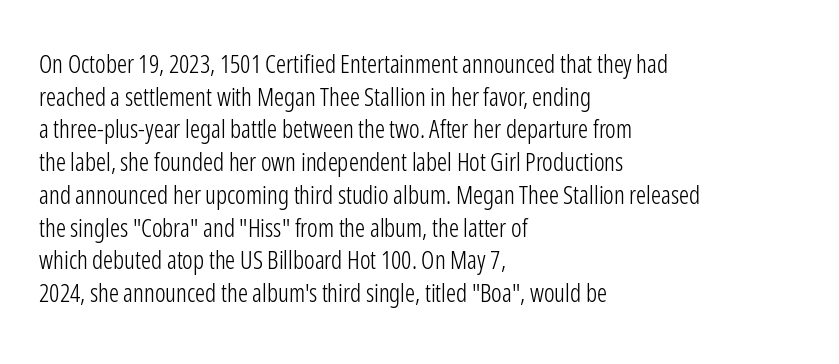
{"italic": "no", "bold": "no", "underline": "no", "align": "left", "line_spacing": "normal", "line_spacing_ratio": 1.31, "letter_spacing": "normal", "letter_spacing_em": 0.0, "glyph_px": 25}
